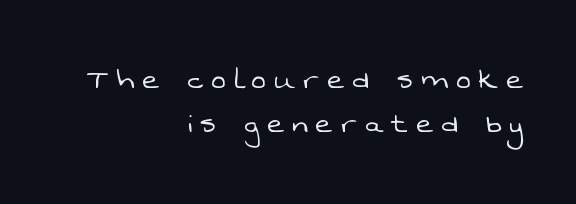
{"serif": "no", "bold": "no", "weight": "light", "width": "normal", "stroke_contrast": "low", "x_height": "medium", "monospaced": "no", "underline": "no", "align": "right", "line_spacing": "normal", "line_spacing_ratio": 1.26, "letter_spacing": "wide", "letter_spacing_em": 0.24, "glyph_px": 35}
